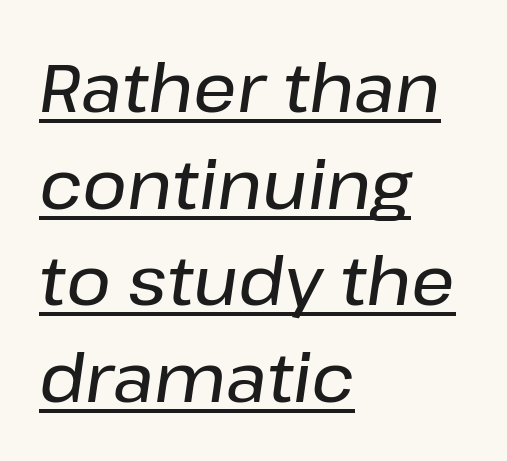
{"italic": "yes", "lean": "right", "slant_degrees": 8, "width": "normal", "stroke_contrast": "low", "x_height": "medium", "monospaced": "no", "underline": "yes", "align": "left", "line_spacing": "normal", "line_spacing_ratio": 1.42, "letter_spacing": "normal", "letter_spacing_em": 0.0, "glyph_px": 68}
